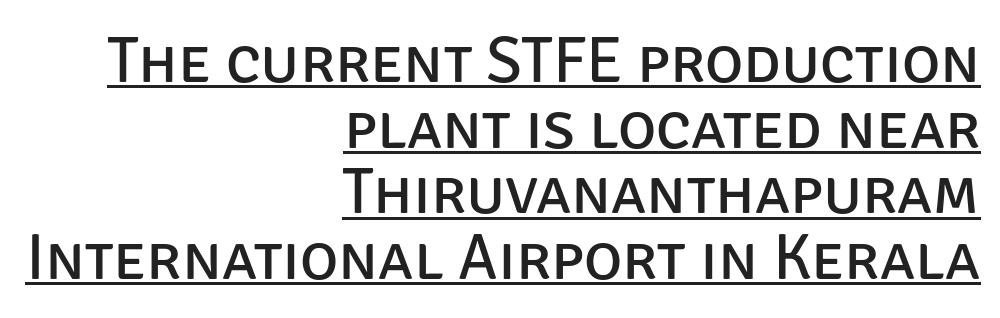
The image shows 65 px regular-weight sans-serif type, upright; set right-aligned, tight line spacing (1.01x), normal letter spacing, underlined; low stroke contrast and a large x-height.
